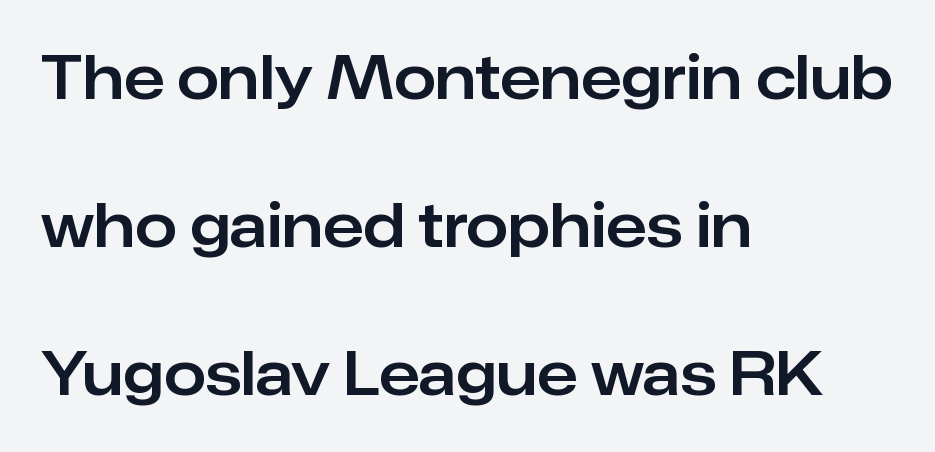
In terms of letterform style, serifs are entirely absent. Widely set lines give the paragraph a tall, airy silhouette. Any mark beneath the type? The region is blank. Line beginnings align vertically; line endings do not. Letter spacing: default.
